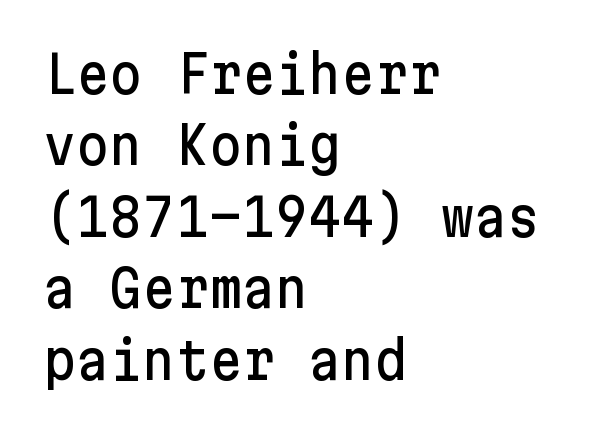
The type sits square on the baseline with zero lean. These lines are set flush left with a ragged right edge. The specimen omits any rule beneath the text block's lines. Look at the tracking — it's just the regular setting, nothing added.
